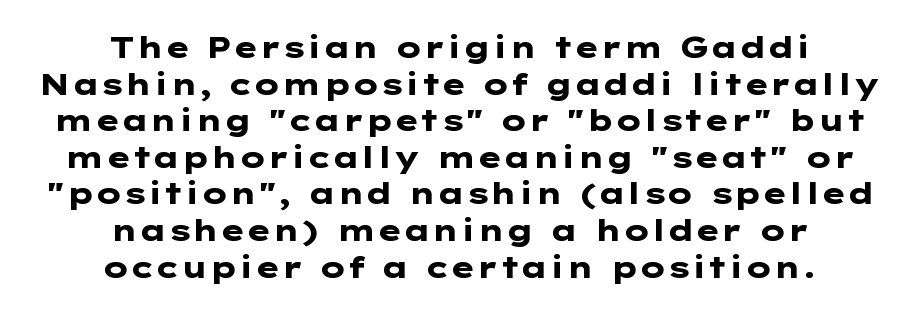
{"serif": "no", "italic": "no", "bold": "yes", "weight": "heavy", "width": "wide", "stroke_contrast": "low", "x_height": "medium", "underline": "no", "align": "center", "line_spacing_ratio": 1.22, "letter_spacing": "normal", "letter_spacing_em": 0.0, "glyph_px": 30}
